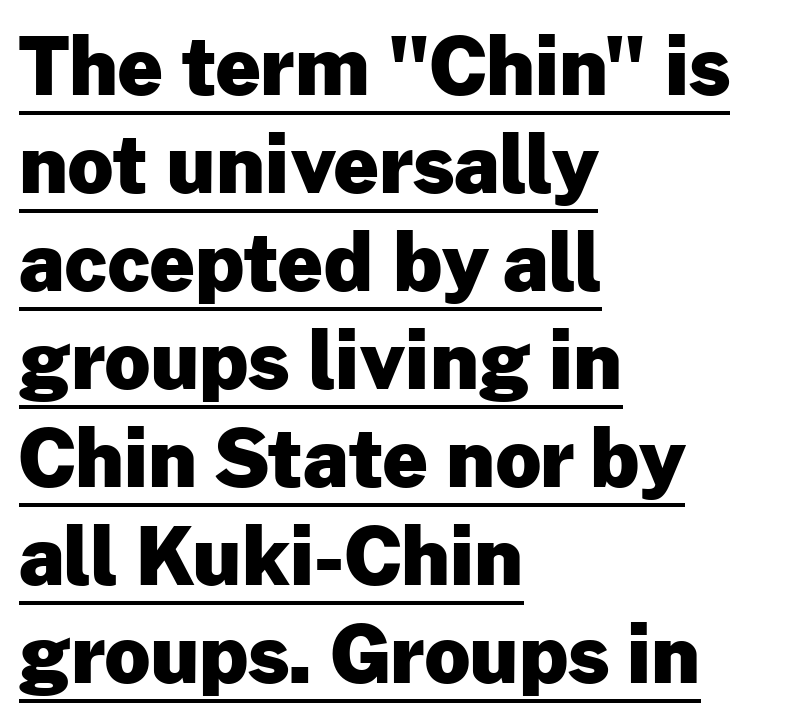
{"serif": "no", "italic": "no", "bold": "yes", "weight": "heavy", "width": "normal", "stroke_contrast": "low", "x_height": "medium", "monospaced": "no", "underline": "yes", "align": "left", "line_spacing_ratio": 1.24, "letter_spacing": "normal", "letter_spacing_em": 0.0, "glyph_px": 79}
